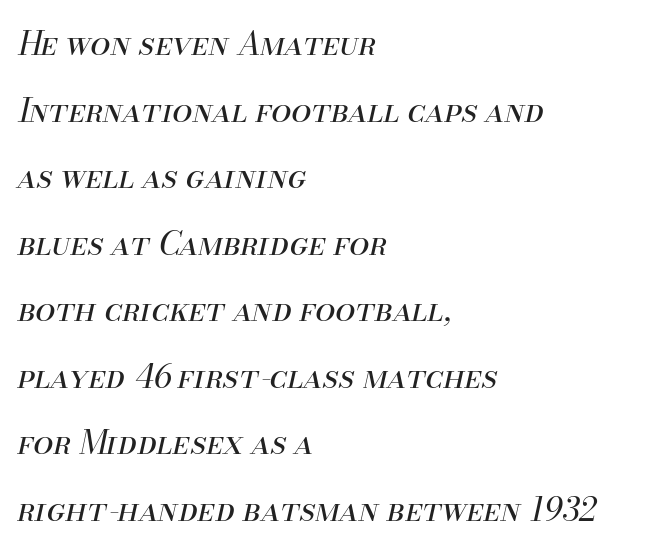
Stroke mass is kept to a normal reading level or below. The lettering tilts uniformly, giving the passage an italic look. Check the space under the baseline: it is left empty. This sample has the flowing, uneven cadence of proportional lettering. There is no visible air inserted between adjacent glyphs.
